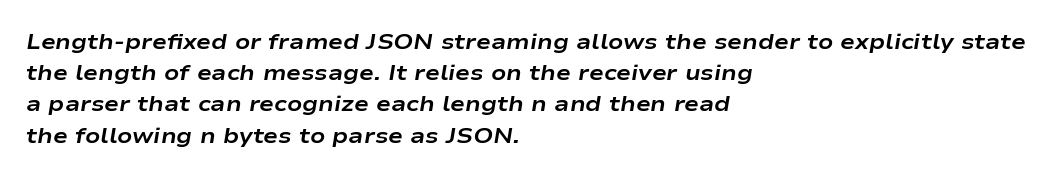
{"italic": "yes", "lean": "right", "slant_degrees": 9, "bold": "yes", "underline": "no", "align": "left", "line_spacing": "normal", "line_spacing_ratio": 1.42, "letter_spacing": "normal", "letter_spacing_em": 0.0, "glyph_px": 22}
